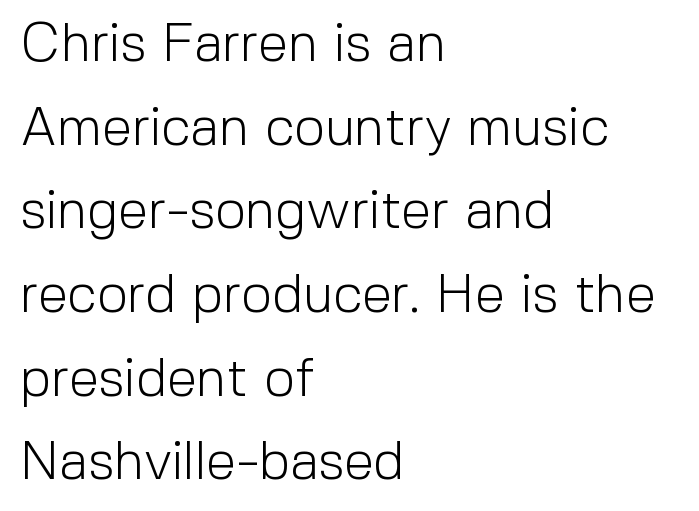
The image shows 54 px light sans-serif type, upright; set left-aligned, normal line spacing (1.55x), normal letter spacing, not underlined; a medium x-height.
